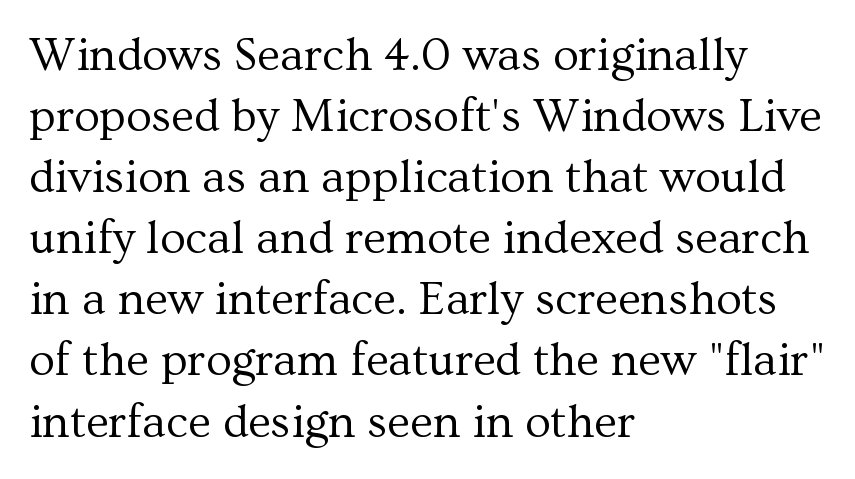
Q: Is the text bold? A: No.
Q: Is the text italic (slanted)? A: No, it is upright.
Q: Is the typeface a serif or a sans-serif typeface? A: Serif.
Q: Is the text underlined? A: No.
Q: How is the paragraph aligned? A: Left-aligned.
Q: Is the spacing between letters normal or unusually wide? A: Normal.
Q: Is the spacing between lines tight, normal or loose? A: Normal.
Q: Width (condensed, normal, or wide)? A: Normal.
Q: Stroke contrast? A: Medium.
Q: x-height? A: Medium.
Q: Monospaced? A: No.
